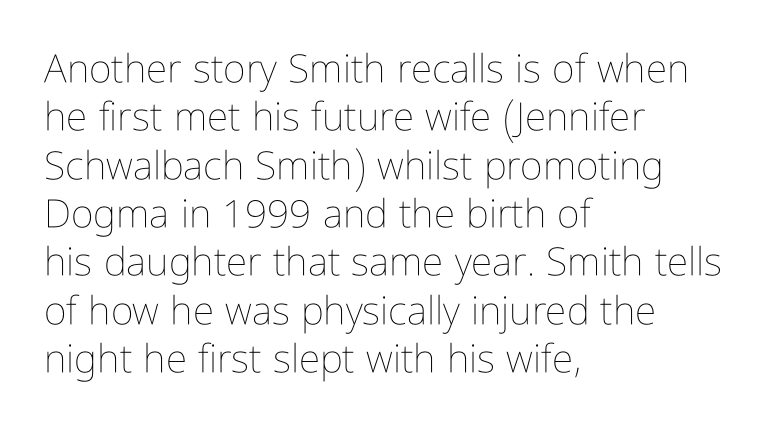
Descenders hang freely into open space. These lines are rendered in a variable-pitch font. Stroke thickness stays within the range of a standard reading face or lighter. These lines are set flush left with a ragged right edge. You can tell it's not italic because the verticals are truly vertical. The face used here is rendered with its standard letterfit.
